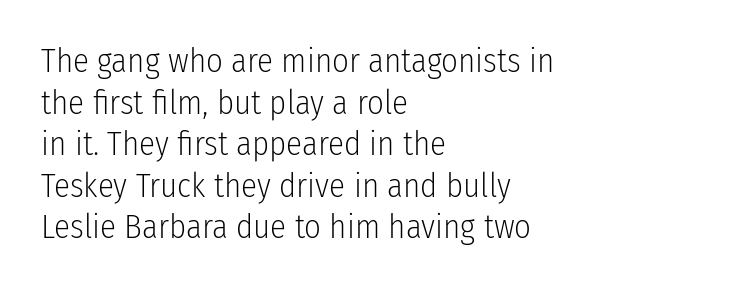
The line texture is even and compact thanks to regular tracking. Heft: none added — not bold. Varying glyph widths throughout — classic text-font behaviour. Letterform terminals end flat and unadorned throughout the passage. Casual observation: everything's shoved over to the left. These lines sit exactly where default settings would place them.
